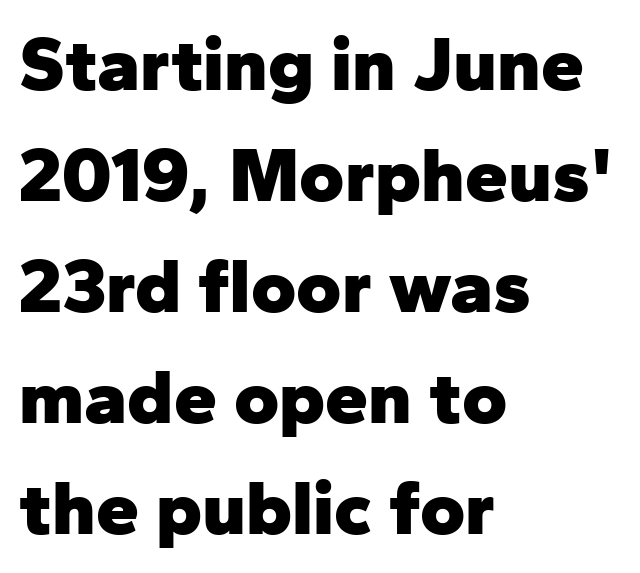
Q: Is the text bold? A: Yes.
Q: Is the text italic (slanted)? A: No, it is upright.
Q: Is the typeface a serif or a sans-serif typeface? A: Sans-serif.
Q: Is the text underlined? A: No.
Q: How is the paragraph aligned? A: Left-aligned.
Q: Is the spacing between letters normal or unusually wide? A: Normal.
Q: Is the spacing between lines tight, normal or loose? A: Normal.
Q: Width (condensed, normal, or wide)? A: Normal.
Q: Stroke contrast? A: Low.
Q: x-height? A: Medium.
Q: Monospaced? A: No.
